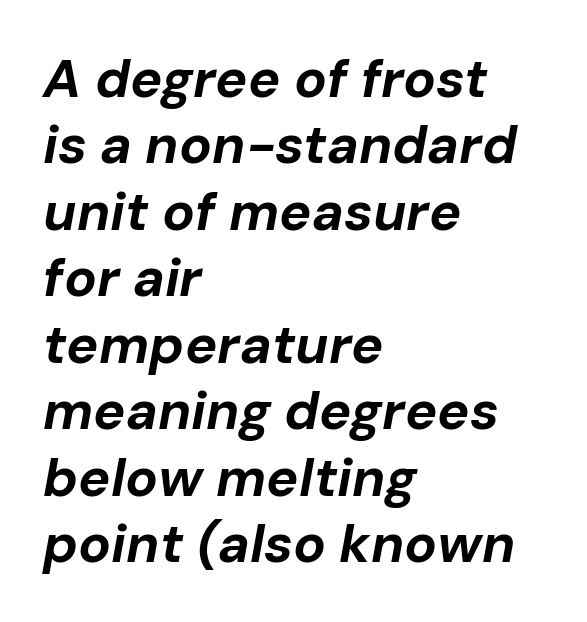
{"italic": "yes", "lean": "right", "slant_degrees": 10, "bold": "yes", "weight": "bold", "width": "normal", "stroke_contrast": "low", "x_height": "medium", "monospaced": "no", "underline": "no", "align": "left", "line_spacing_ratio": 1.23, "letter_spacing": "normal", "letter_spacing_em": 0.0, "glyph_px": 54}
